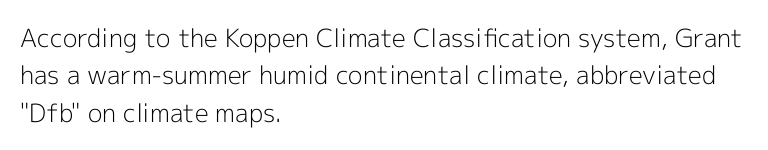
The image shows 25 px text type, upright; set left-aligned, normal line spacing (1.5x), normal letter spacing, not underlined.
